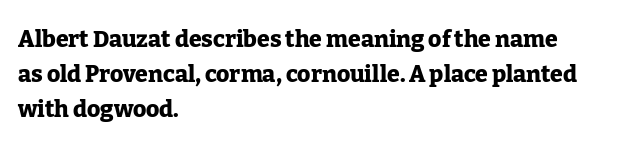
Q: Is the text bold? A: Yes.
Q: Is the text italic (slanted)? A: No, it is upright.
Q: Is the text underlined? A: No.
Q: How is the paragraph aligned? A: Left-aligned.
Q: Is the spacing between letters normal or unusually wide? A: Normal.
Q: Is the spacing between lines tight, normal or loose? A: Normal.
